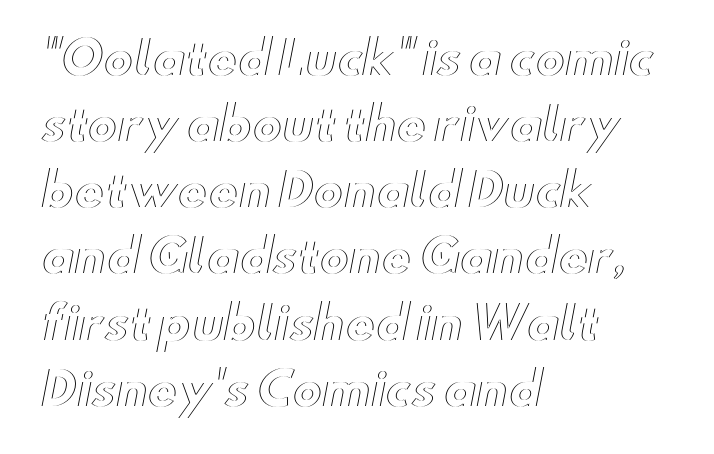
Horizontally, the lines are justified to the leading edge only. The designer left line spacing at the default. Is this a fixed-width face? No — the glyphs have proportional, varying widths. Nobody touched the tracking dial on this one.
